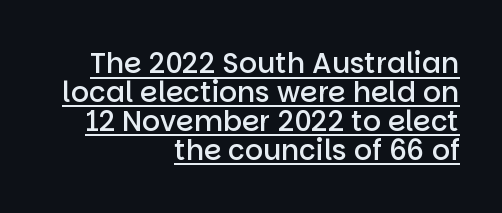
Q: Is the text bold? A: Semi-bold.
Q: Is the text italic (slanted)? A: No, it is upright.
Q: Is the typeface a serif or a sans-serif typeface? A: Sans-serif.
Q: Is the text underlined? A: Yes.
Q: How is the paragraph aligned? A: Right-aligned.
Q: Is the spacing between letters normal or unusually wide? A: Normal.
Q: Is the spacing between lines tight, normal or loose? A: Tight.
Q: Width (condensed, normal, or wide)? A: Normal.
Q: Stroke contrast? A: Low.
Q: x-height? A: Large.
Q: Monospaced? A: No.
